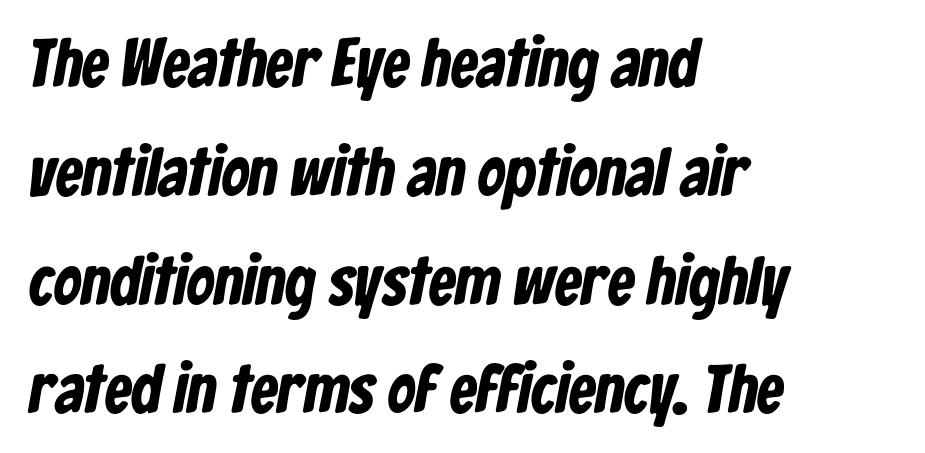
The image shows 68 px bold, condensed sans-serif type; set left-aligned, normal line spacing (1.6x), normal letter spacing, not underlined; low stroke contrast and a medium x-height.
